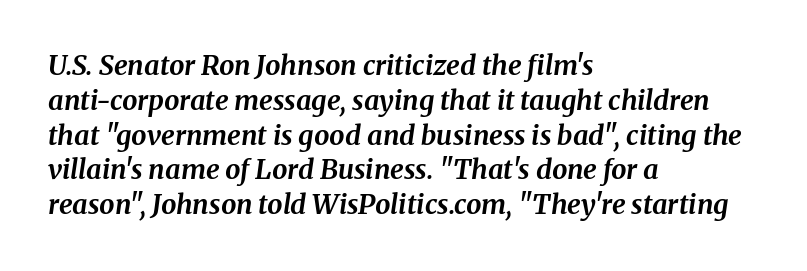
Q: Is the text bold? A: Yes.
Q: Is the text italic (slanted)? A: Yes, it leans right by about 8 degrees.
Q: Is the text underlined? A: No.
Q: How is the paragraph aligned? A: Left-aligned.
Q: Is the spacing between letters normal or unusually wide? A: Normal.
Q: Is the spacing between lines tight, normal or loose? A: Normal.
